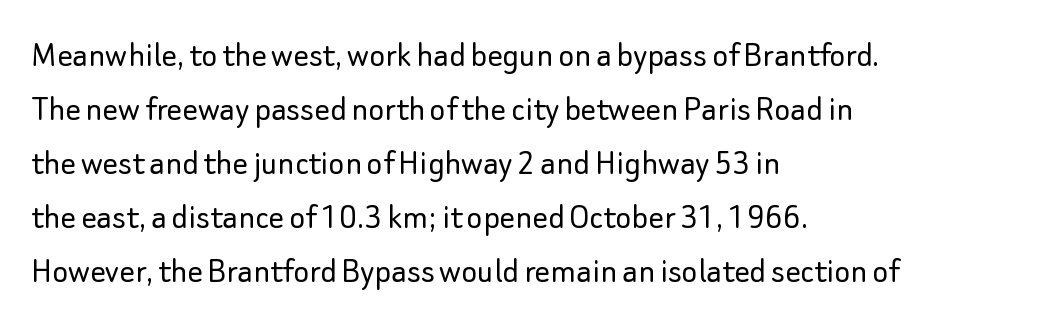
Ink coverage per letter is moderate at most. The zone under the glyphs is completely vacant. Looks like regular typesetting: each glyph gets only the width it needs. The designer went with a sans here, leaving each stem footless. Each word holds together tightly as a unit, with standard inter-letter gaps. Notice how the passage keeps a crisp vertical edge on the left only.
